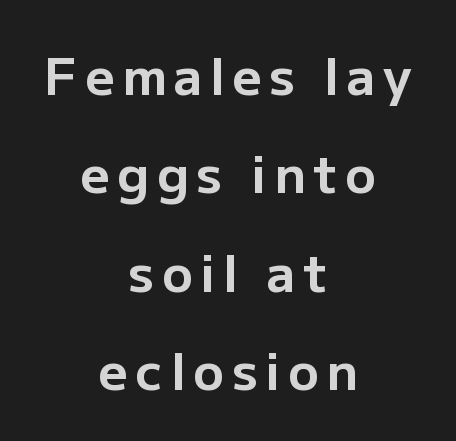
The image shows 51 px bold sans-serif type, upright; set centered, loose line spacing (1.93x), not underlined; low stroke contrast and a medium x-height.
